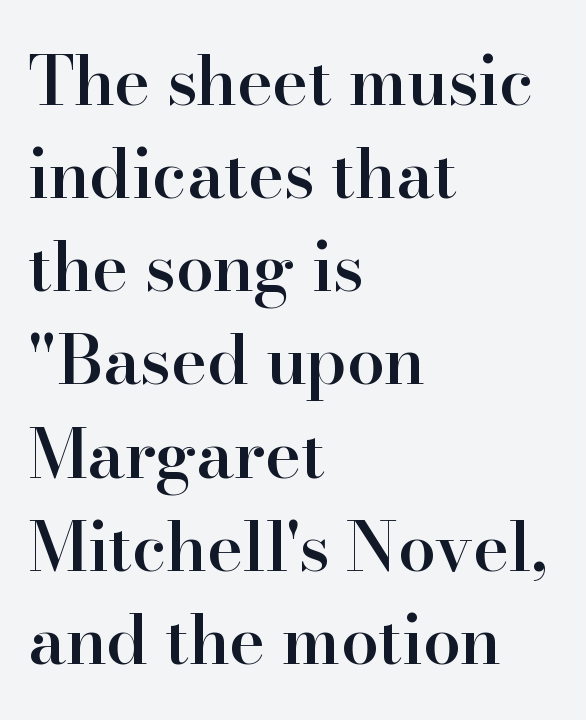
Honestly, the letter spacing is just normal — you wouldn't notice it. Lines of text with bare space underneath. The passage is arranged the way most books set body copy — flush left. A typesetter would call this proportional, since set widths differ per character. Each glyph is drawn with semibold strokes, heavier than normal yet not fully bold.
